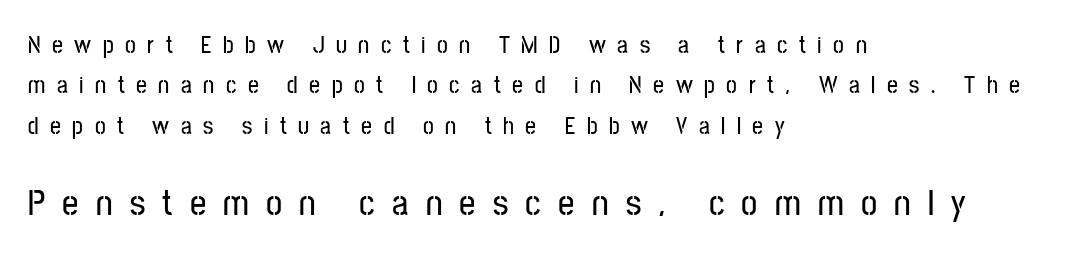
The image shows 36 px condensed sans-serif type, upright; set left-aligned, normal line spacing (1.68x), unusually wide letter spacing (+0.48 em), not underlined; the second (bottom) block is 1.5x larger; low stroke contrast and a medium x-height.
